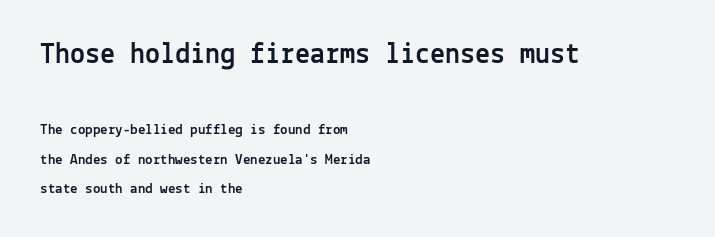
Q: Is the text italic (slanted)? A: No, it is upright.
Q: Is the typeface a serif or a sans-serif typeface? A: Sans-serif.
Q: Is the text underlined? A: No.
Q: How is the paragraph aligned? A: Left-aligned.
Q: Is the spacing between letters normal or unusually wide? A: Normal.
Q: Is the spacing between lines tight, normal or loose? A: Loose.
Q: Which block of text is set in a larger size, the first (top) or the second (bottom)? A: The first (top) one.
Q: Width (condensed, normal, or wide)? A: Normal.
Q: x-height? A: Medium.
Q: Monospaced? A: Yes.
